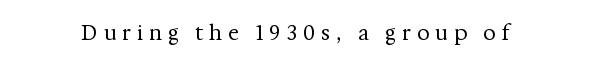
{"italic": "no", "bold": "no", "underline": "no", "letter_spacing": "wide", "letter_spacing_em": 0.3, "glyph_px": 20}
